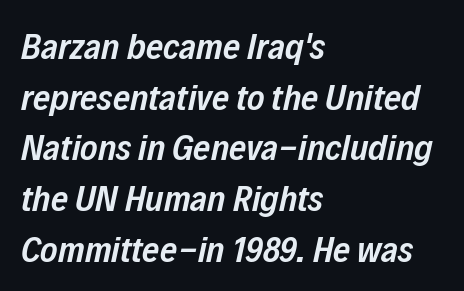
{"italic": "yes", "lean": "right", "slant_degrees": 12, "bold": "semi", "weight": "semibold", "width": "condensed", "stroke_contrast": "low", "x_height": "medium", "monospaced": "no", "underline": "no", "align": "left", "line_spacing": "normal", "line_spacing_ratio": 1.37, "letter_spacing": "normal", "letter_spacing_em": 0.0, "glyph_px": 37}
